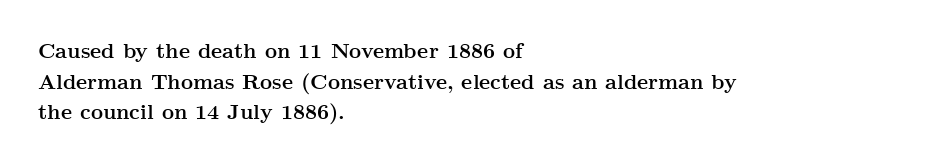
Glyph-to-glyph distance matches everyday printed text. If you drew a line through each stem, it would be perfectly vertical. Horizontal bands of white between lines are of average thickness. Type without underlining. The glyphs have the mass of a bold cut.
